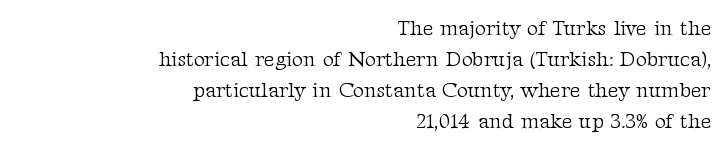
Q: Is the text bold? A: No.
Q: Is the text italic (slanted)? A: No, it is upright.
Q: Is the text underlined? A: No.
Q: How is the paragraph aligned? A: Right-aligned.
Q: Is the spacing between letters normal or unusually wide? A: Normal.
Q: Is the spacing between lines tight, normal or loose? A: Normal.
